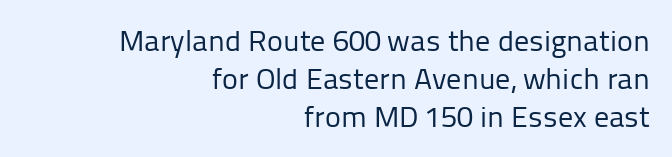
The image shows 30 px regular-weight sans-serif type, upright; set right-aligned, normal line spacing (1.26x), normal letter spacing, not underlined; low stroke contrast and a medium x-height.
